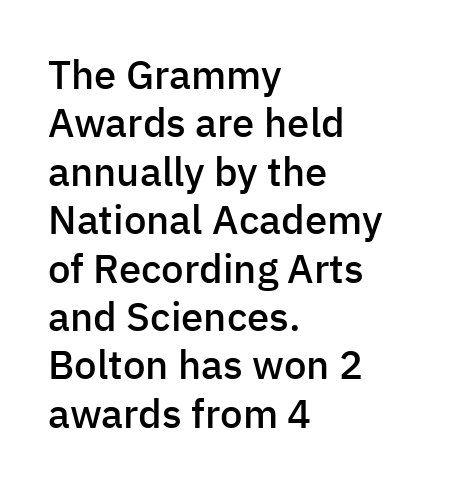
{"serif": "no", "italic": "no", "bold": "semi", "weight": "semibold", "width": "normal", "stroke_contrast": "low", "x_height": "medium", "monospaced": "no", "underline": "no", "align": "left", "line_spacing_ratio": 1.21, "letter_spacing": "normal", "letter_spacing_em": 0.0, "glyph_px": 40}
